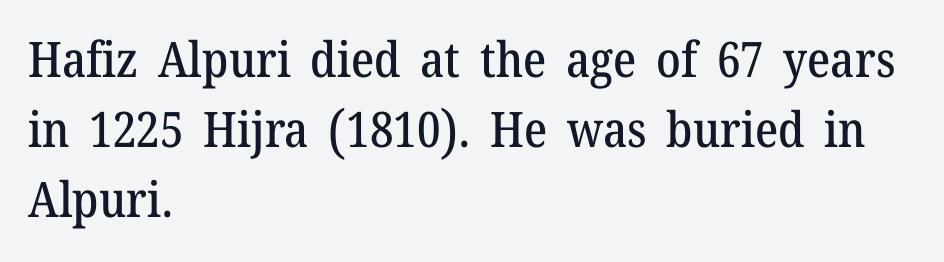
Nothing unusual about the tracking: characters are spaced as the font intends. The paragraph shown leans on its left margin. Has an underline been added? It has not. Regular leading.
